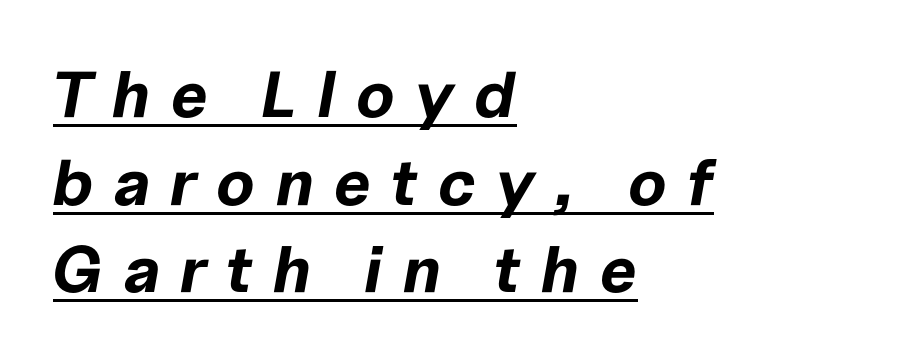
Q: Is the text bold? A: Yes.
Q: Is the text italic (slanted)? A: Yes, it leans right by about 10 degrees.
Q: Is the text underlined? A: Yes.
Q: How is the paragraph aligned? A: Left-aligned.
Q: Is the spacing between letters normal or unusually wide? A: Unusually wide.
Q: Is the spacing between lines tight, normal or loose? A: Normal.
Q: Width (condensed, normal, or wide)? A: Normal.
Q: Stroke contrast? A: Low.
Q: x-height? A: Medium.
Q: Monospaced? A: No.
